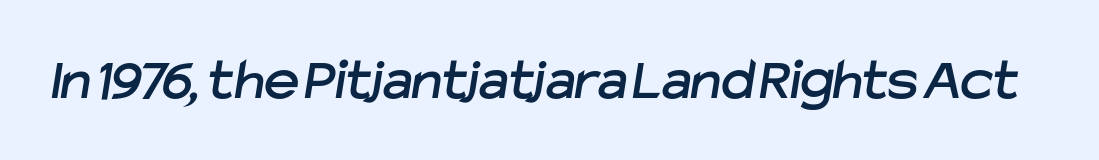
A typesetter would call this zero additional tracking. The glyphs are unaccompanied by any horizontal stroke below them. Spacing verdict: proportional, widths tailored to each character. The text was rendered using a sans face with plain stroke endings.
